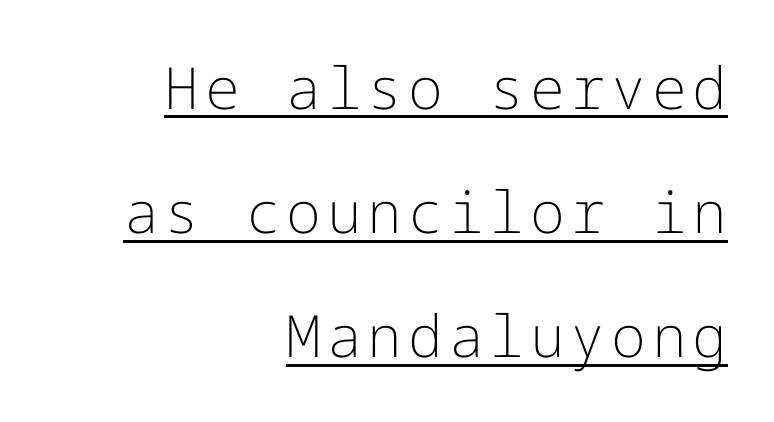
Ink coverage per letter is moderate at most. This sample trades compactness for vertical openness between lines. Typographically, this falls in the sans-serif category. A rule runs beneath these lines of type. Short and long lines alike share a common ending point at right. This is roman type, the default non-slanted kind.
